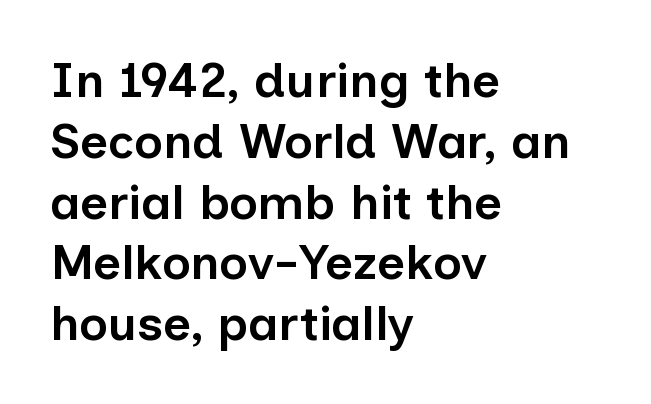
Q: Is the text bold? A: Semi-bold.
Q: Is the text italic (slanted)? A: No, it is upright.
Q: Is the typeface a serif or a sans-serif typeface? A: Sans-serif.
Q: Is the text underlined? A: No.
Q: How is the paragraph aligned? A: Left-aligned.
Q: Is the spacing between letters normal or unusually wide? A: Normal.
Q: Width (condensed, normal, or wide)? A: Normal.
Q: Stroke contrast? A: Low.
Q: x-height? A: Medium.
Q: Monospaced? A: No.
